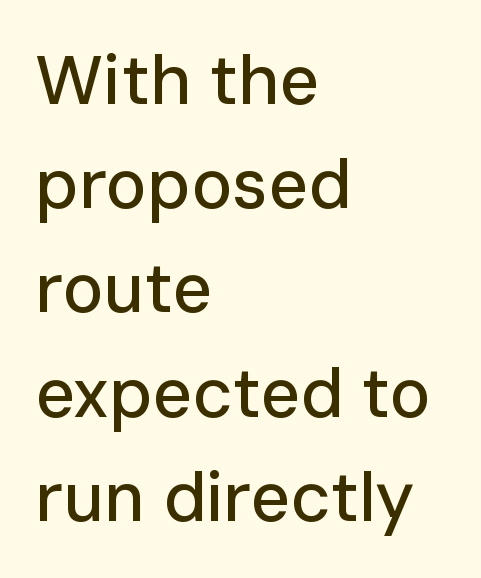
{"serif": "no", "italic": "no", "width": "normal", "stroke_contrast": "low", "x_height": "medium", "monospaced": "no", "underline": "no", "align": "left", "line_spacing": "normal", "line_spacing_ratio": 1.51, "letter_spacing": "normal", "letter_spacing_em": 0.0, "glyph_px": 69}
